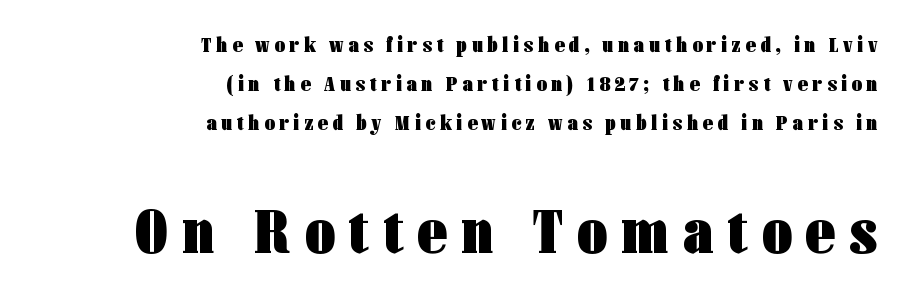
The image shows 65 px heavy, condensed sans-serif type, upright; set right-aligned, line spacing 1.77x, unusually wide letter spacing (+0.22 em), not underlined; the second (bottom) block is 2.95x larger; low stroke contrast and a medium x-height.
